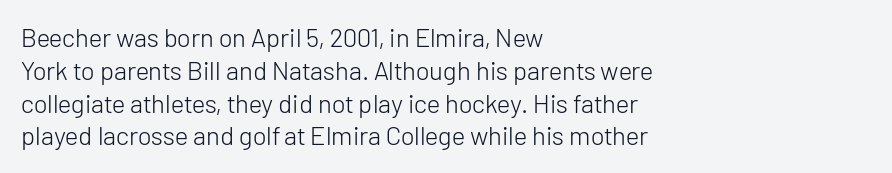
Q: Is the text bold? A: No.
Q: Is the text italic (slanted)? A: No, it is upright.
Q: Is the text underlined? A: No.
Q: How is the paragraph aligned? A: Left-aligned.
Q: Is the spacing between letters normal or unusually wide? A: Normal.
Q: Is the spacing between lines tight, normal or loose? A: Normal.
